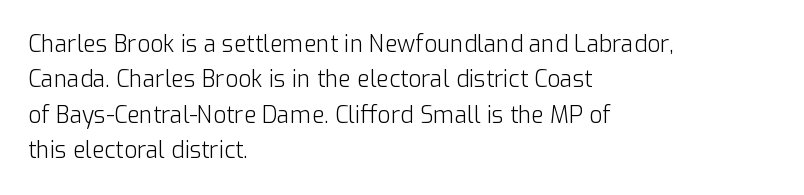
Q: Is the text bold? A: No.
Q: Is the text italic (slanted)? A: No, it is upright.
Q: Is the text underlined? A: No.
Q: How is the paragraph aligned? A: Left-aligned.
Q: Is the spacing between letters normal or unusually wide? A: Normal.
Q: Is the spacing between lines tight, normal or loose? A: Normal.
